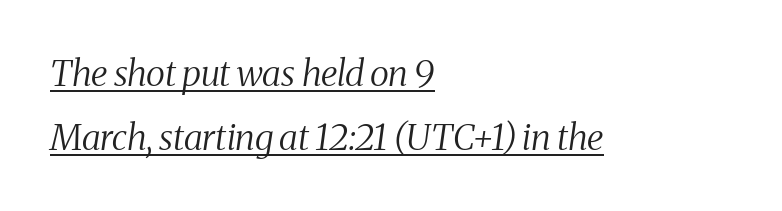
The image shows 36 px regular-weight, condensed serif type, italic (leaning right); set left-aligned, line spacing 1.78x, normal letter spacing, underlined; medium stroke contrast and a medium x-height.
